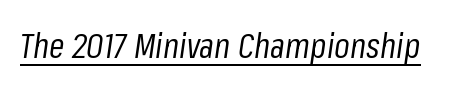
Q: Is the text bold? A: No.
Q: Is the text italic (slanted)? A: Yes, it leans right by about 8 degrees.
Q: Is the text underlined? A: Yes.
Q: Is the spacing between letters normal or unusually wide? A: Normal.
Q: Width (condensed, normal, or wide)? A: Condensed.
Q: Stroke contrast? A: Low.
Q: x-height? A: Medium.
Q: Monospaced? A: No.
